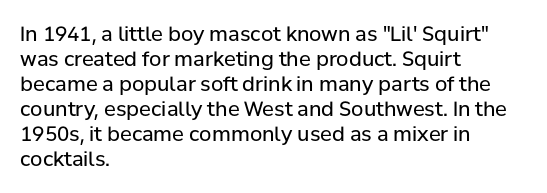
Underline: absent. These glyphs show unthickened strokes, regular width or finer. The leading is moderate, giving the passage an even texture. Upright lettering throughout.
